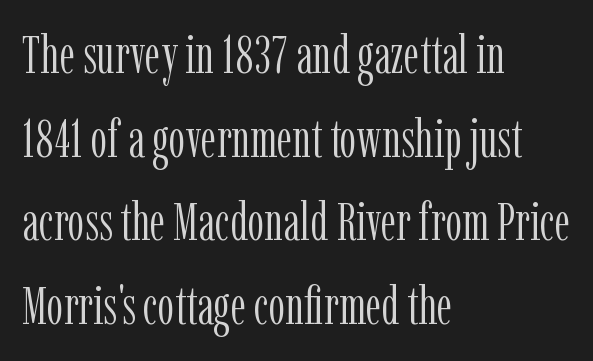
Upright lettering throughout. Letters rest on an invisible, unmarked baseline. A typesetter would label this face a serif. The horizontal fit of the characters is conventional and even. Leading: standard.
